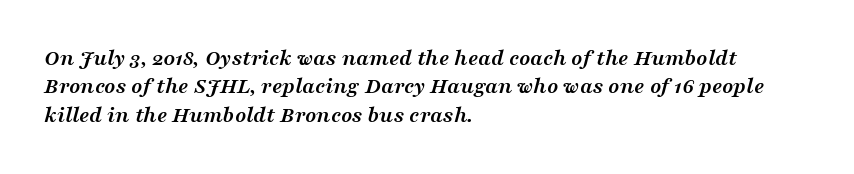
Compared with an ordinary text face, these strokes are far heavier — a full bold. The space beneath each line is pristine and unruled. The whole block is typeset with a tilt. This sample uses plain, unmodified letter spacing. The text block is weighted toward the left margin, trailing off unevenly rightward.
